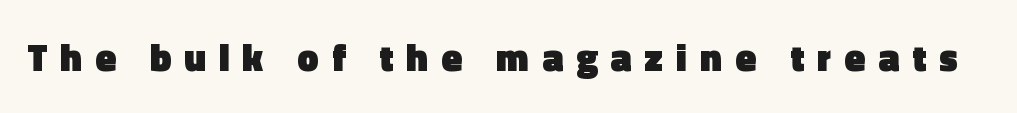
The image shows 38 px heavy sans-serif type, upright; set unusually wide letter spacing (+0.34 em), not underlined; a medium x-height.
